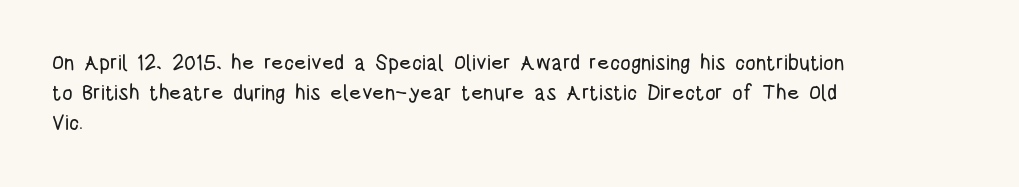
{"italic": "no", "underline": "no", "align": "left", "line_spacing": "normal", "line_spacing_ratio": 1.44, "letter_spacing": "normal", "letter_spacing_em": 0.0, "glyph_px": 21}
